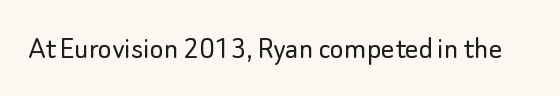
This sample uses an upright cut, with every glyph sitting square on the baseline. Typographically, this falls in the sans-serif category. Tracking value appears to be zero — textbook default spacing. Quick note: underline off. The letterforms sit at book weight or below.
